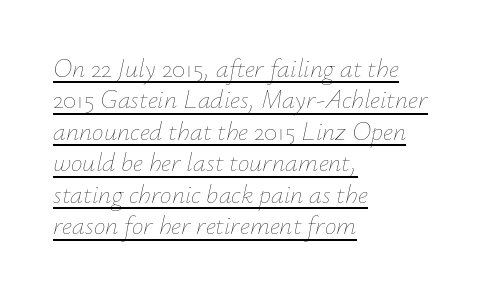
{"italic": "yes", "lean": "right", "slant_degrees": 12, "bold": "no", "underline": "yes", "align": "left", "line_spacing_ratio": 1.21, "letter_spacing": "normal", "letter_spacing_em": 0.0, "glyph_px": 26}
